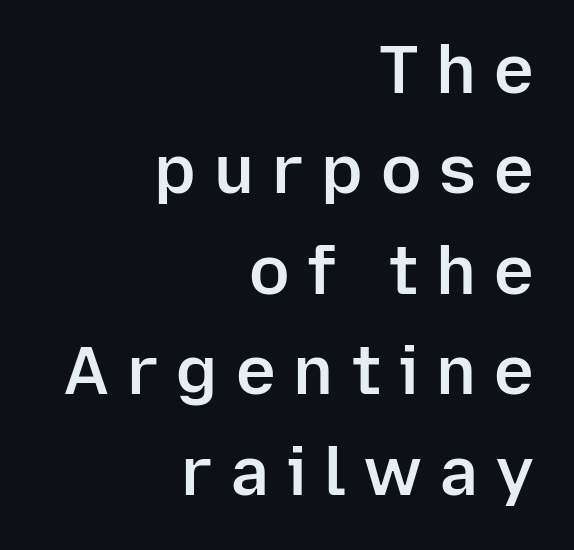
The image shows 67 px semibold sans-serif type, upright; set right-aligned, normal line spacing (1.5x), unusually wide letter spacing (+0.27 em), not underlined; low stroke contrast and a medium x-height.
